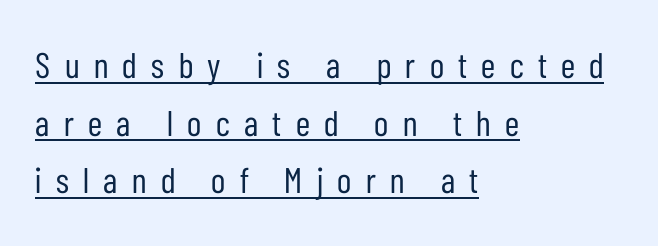
Q: Is the text bold? A: No.
Q: Is the text italic (slanted)? A: No, it is upright.
Q: Is the typeface a serif or a sans-serif typeface? A: Sans-serif.
Q: Is the text underlined? A: Yes.
Q: How is the paragraph aligned? A: Left-aligned.
Q: Is the spacing between letters normal or unusually wide? A: Unusually wide.
Q: Is the spacing between lines tight, normal or loose? A: Normal.
Q: Width (condensed, normal, or wide)? A: Condensed.
Q: Stroke contrast? A: Low.
Q: x-height? A: Medium.
Q: Monospaced? A: No.
